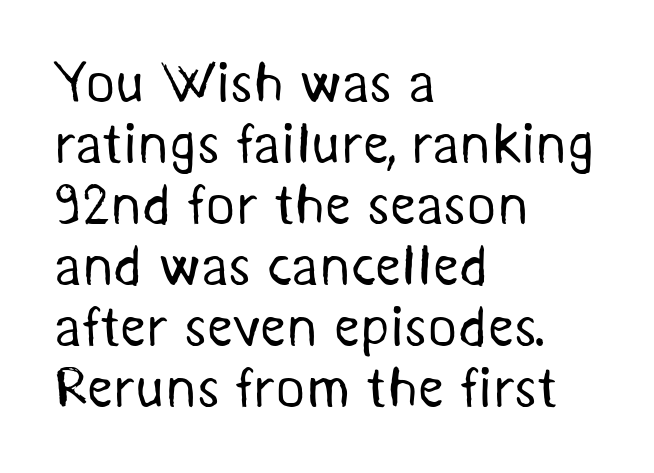
The image shows 57 px regular-weight sans-serif type; set left-aligned, tight line spacing (1.07x), normal letter spacing, not underlined; medium stroke contrast and a medium x-height.
